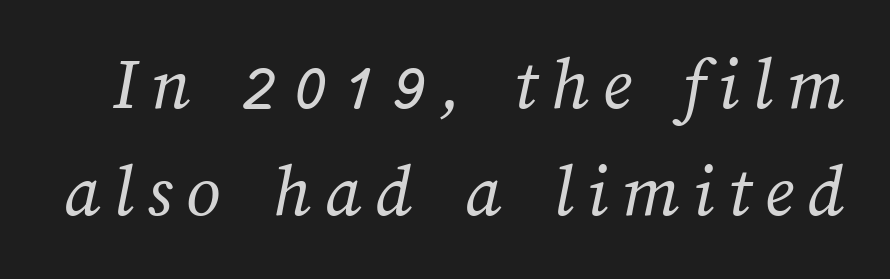
The image shows 76 px regular-weight type; set normal line spacing (1.41x), not underlined; medium stroke contrast and a medium x-height.
